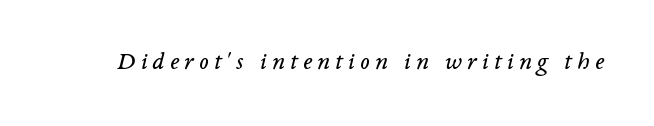
Q: Is the text bold? A: No.
Q: Is the text italic (slanted)? A: Yes, it leans right by about 14 degrees.
Q: Is the text underlined? A: No.
Q: Is the spacing between letters normal or unusually wide? A: Unusually wide.
